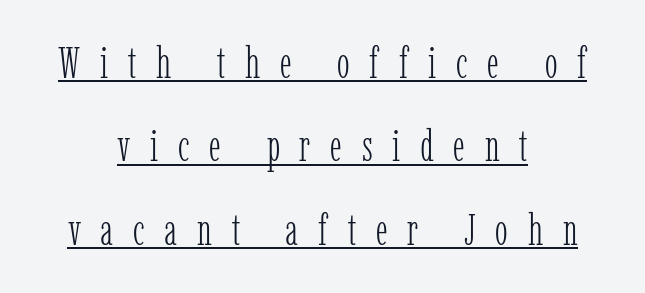
Is this a fixed-width face? No — the glyphs have proportional, varying widths. Reading down the column, the eye jumps a long way to each next line. Heaviness? Minimal to ordinary, like unemphasized prose. The compositor balanced each line on the midline.
